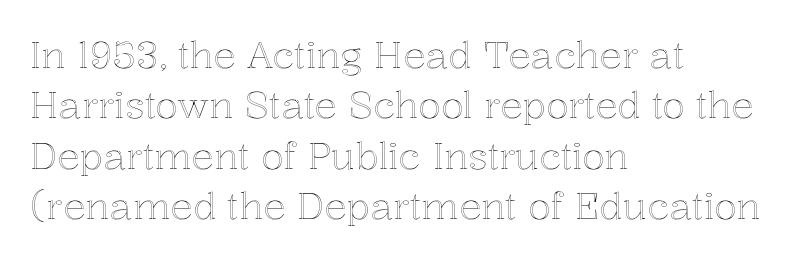
{"italic": "no", "width": "normal", "x_height": "medium", "monospaced": "no", "underline": "no", "align": "left", "line_spacing": "normal", "line_spacing_ratio": 1.36, "letter_spacing": "normal", "letter_spacing_em": 0.0, "glyph_px": 37}
